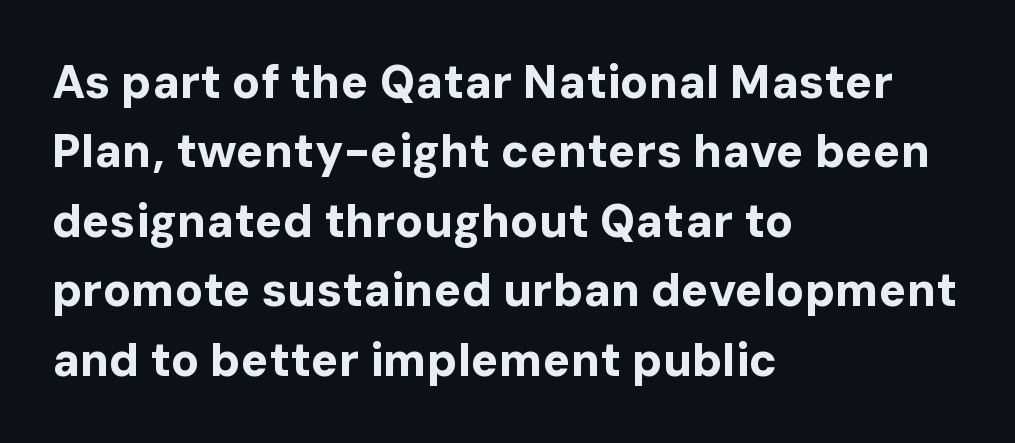
The image shows 46 px bold sans-serif type, upright; set left-aligned, normal line spacing (1.51x), normal letter spacing, not underlined; low stroke contrast and a medium x-height.
